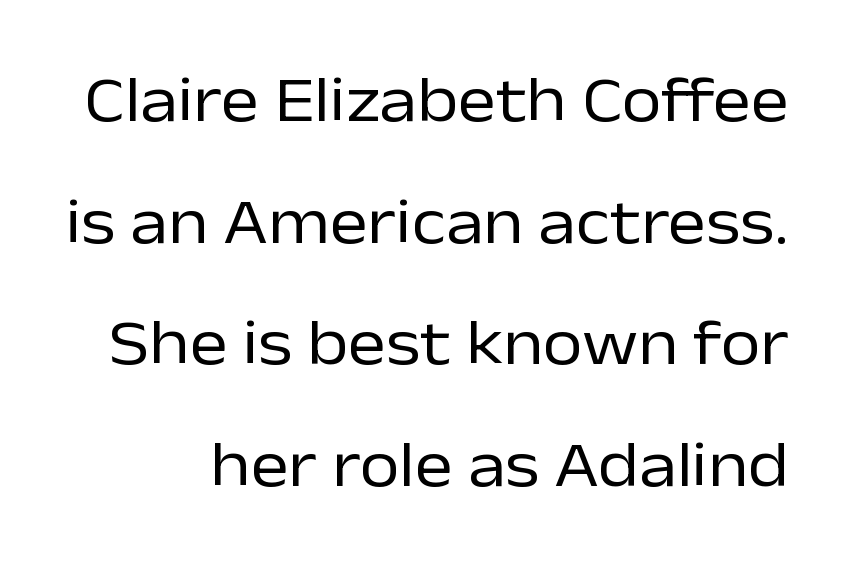
The image shows 65 px regular-weight sans-serif type, upright; set line spacing 1.87x, normal letter spacing, not underlined; low stroke contrast and a medium x-height.
